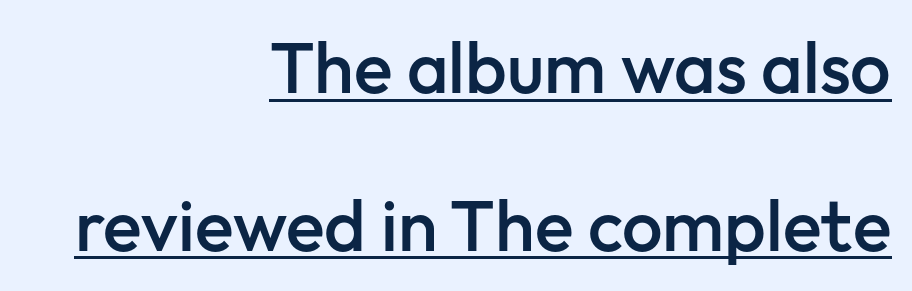
The image shows 72 px semibold sans-serif type, upright; set right-aligned, loose line spacing (2.19x), normal letter spacing, underlined; low stroke contrast and a medium x-height.
